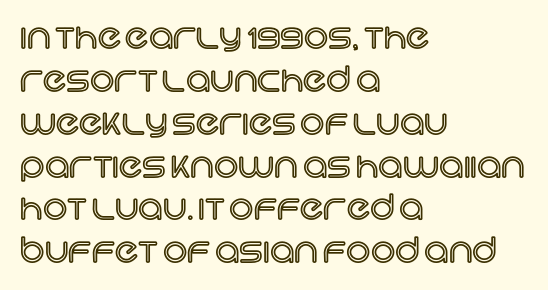
{"italic": "no", "width": "normal", "x_height": "large", "monospaced": "no", "underline": "no", "align": "left", "line_spacing": "normal", "line_spacing_ratio": 1.26, "letter_spacing": "normal", "letter_spacing_em": 0.0, "glyph_px": 34}
